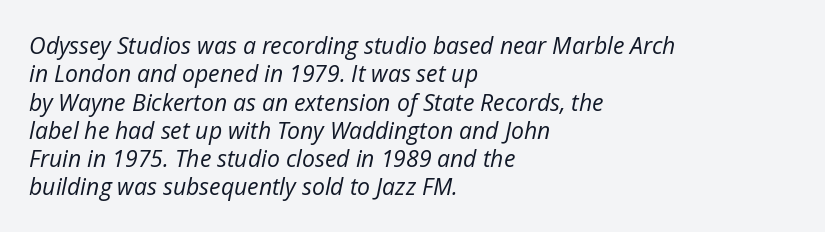
The image shows 23 px text type, italic (leaning right); set left-aligned, line spacing 1.23x, normal letter spacing, not underlined.
